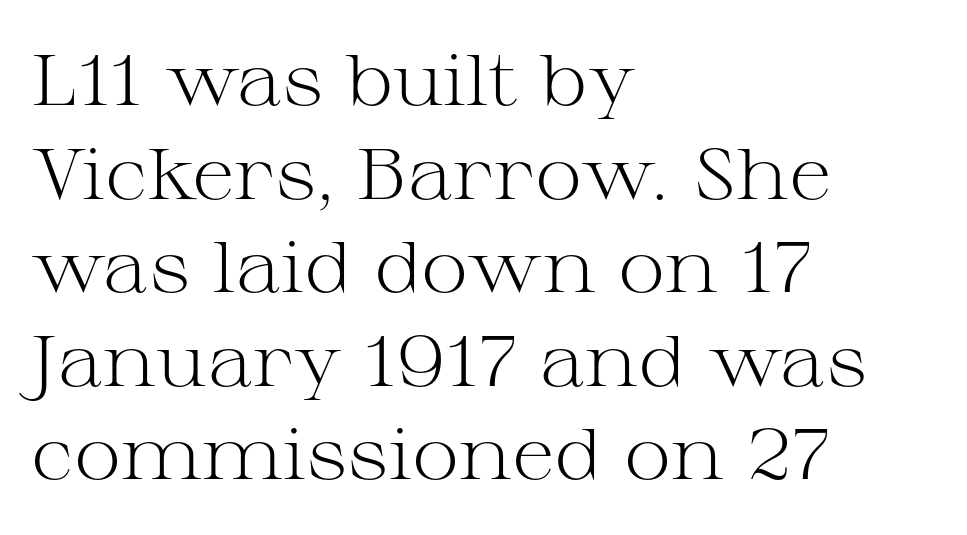
{"serif": "yes", "italic": "no", "bold": "no", "weight": "light", "width": "wide", "stroke_contrast": "medium", "x_height": "medium", "monospaced": "no", "underline": "no", "align": "left", "line_spacing": "normal", "line_spacing_ratio": 1.3, "letter_spacing": "normal", "letter_spacing_em": 0.0, "glyph_px": 72}
